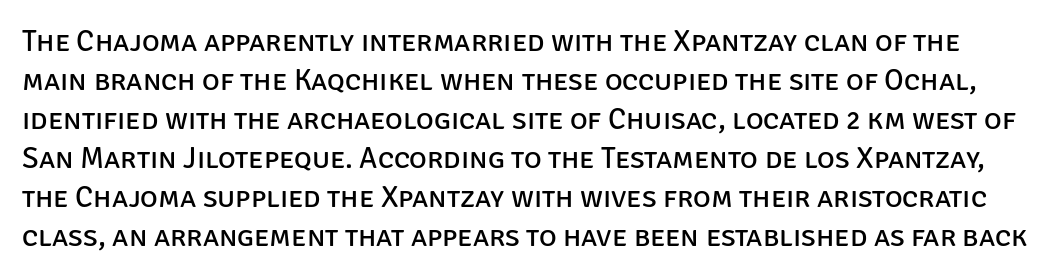
Is this a fixed-width face? No — the glyphs have proportional, varying widths. The letterforms sit shoulder to shoulder at normal distance. Whoever set this chose a conventional vertical rhythm. The passage shown is typeset with a sans-serif family. Weight: not bold — regular or lighter.
